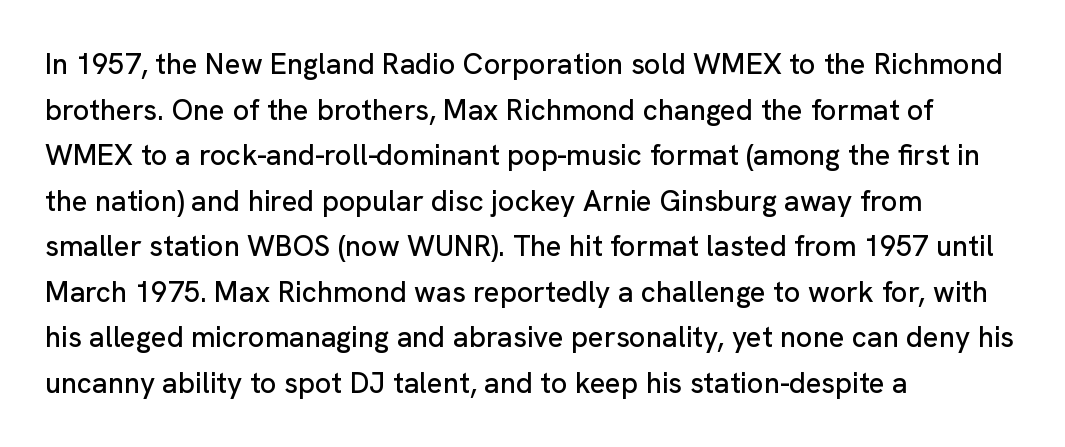
{"serif": "no", "italic": "no", "width": "normal", "stroke_contrast": "low", "x_height": "medium", "monospaced": "no", "underline": "no", "align": "left", "line_spacing": "normal", "line_spacing_ratio": 1.57, "letter_spacing": "normal", "letter_spacing_em": 0.0, "glyph_px": 29}
